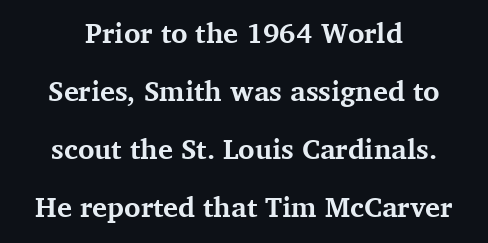
The image shows 28 px bold serif type, upright; set centered, loose line spacing (2.07x), normal letter spacing, not underlined; medium stroke contrast and a medium x-height.
